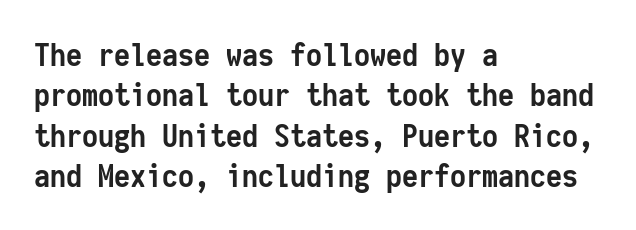
The image shows 32 px semibold, condensed sans-serif type, upright, monospaced; set left-aligned, normal line spacing (1.26x), normal letter spacing, not underlined; low stroke contrast and a medium x-height.
